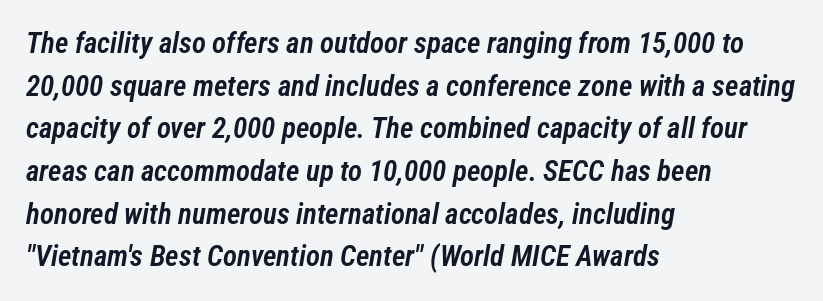
The image shows 29 px semibold, condensed type, italic (leaning right); set left-aligned, normal line spacing (1.47x), normal letter spacing, not underlined; low stroke contrast and a medium x-height.
